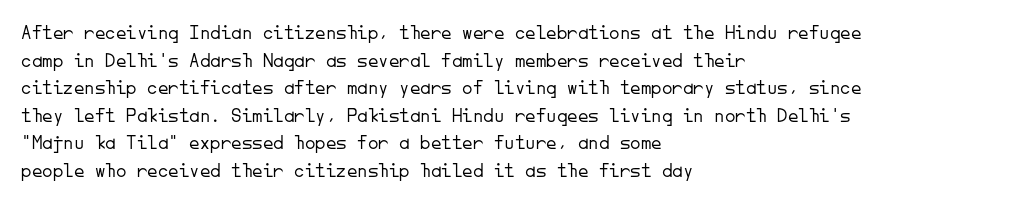
Teacher's note: observe the even left margin — that is flush-left alignment. The line texture is even and compact thanks to regular tracking. The lettering stays uniformly vertical, giving the passage a roman look. The baseline area is clear.
